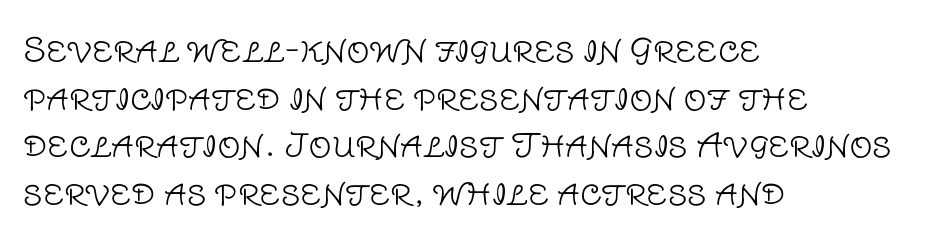
Check where the strokes stop: nothing finishes them off — pure sans. Type without underlining. The rag falls on the right side of this text block.
